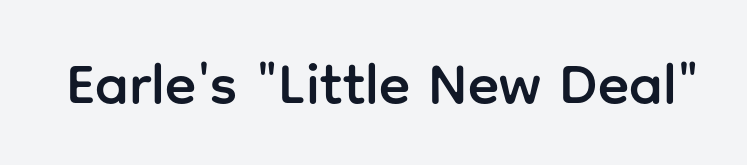
The image shows 58 px sans-serif type, upright; set normal letter spacing, not underlined; low stroke contrast and a medium x-height.
